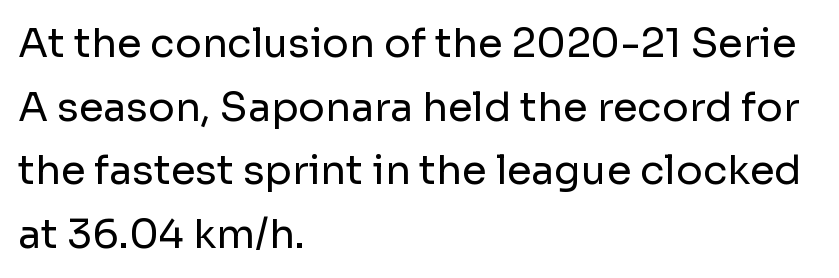
{"serif": "no", "italic": "no", "bold": "no", "weight": "regular", "width": "normal", "stroke_contrast": "low", "x_height": "medium", "monospaced": "no", "underline": "no", "align": "left", "line_spacing": "normal", "line_spacing_ratio": 1.59, "letter_spacing": "normal", "letter_spacing_em": 0.0, "glyph_px": 40}
